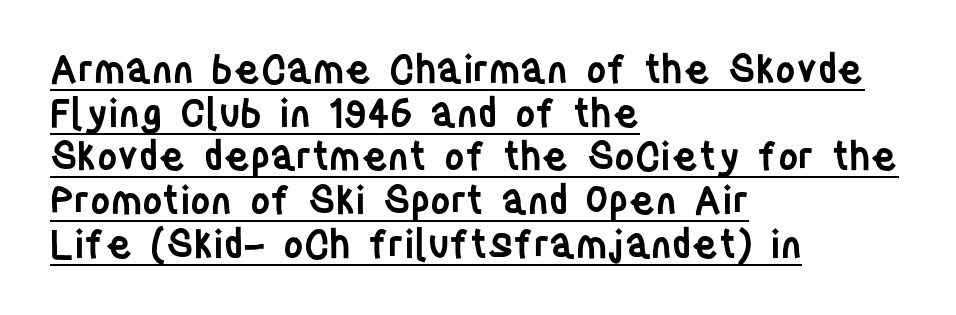
{"serif": "no", "italic": "no", "bold": "semi", "weight": "semibold", "width": "condensed", "stroke_contrast": "low", "x_height": "large", "monospaced": "no", "underline": "yes", "align": "left", "line_spacing": "tight", "line_spacing_ratio": 1.12, "letter_spacing": "normal", "letter_spacing_em": 0.0, "glyph_px": 39}
